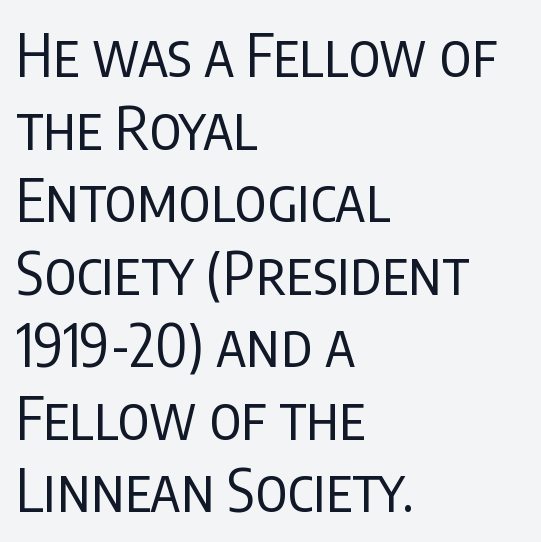
Q: Is the text bold? A: No.
Q: Is the text italic (slanted)? A: No, it is upright.
Q: Is the typeface a serif or a sans-serif typeface? A: Sans-serif.
Q: Is the text underlined? A: No.
Q: How is the paragraph aligned? A: Left-aligned.
Q: Is the spacing between letters normal or unusually wide? A: Normal.
Q: Width (condensed, normal, or wide)? A: Condensed.
Q: Stroke contrast? A: Low.
Q: x-height? A: Large.
Q: Monospaced? A: No.
